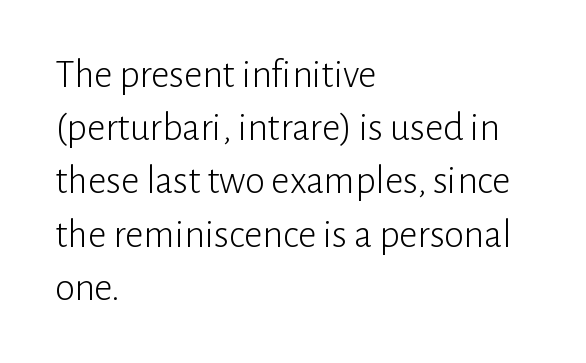
Q: Is the text bold? A: No.
Q: Is the text italic (slanted)? A: No, it is upright.
Q: Is the typeface a serif or a sans-serif typeface? A: Sans-serif.
Q: Is the text underlined? A: No.
Q: How is the paragraph aligned? A: Left-aligned.
Q: Is the spacing between letters normal or unusually wide? A: Normal.
Q: Is the spacing between lines tight, normal or loose? A: Normal.
Q: Width (condensed, normal, or wide)? A: Normal.
Q: Stroke contrast? A: Low.
Q: x-height? A: Medium.
Q: Monospaced? A: No.
